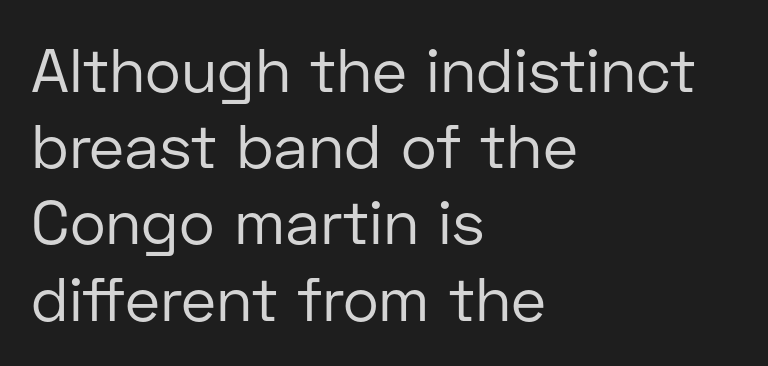
{"serif": "no", "italic": "no", "bold": "no", "weight": "regular", "width": "normal", "stroke_contrast": "low", "x_height": "medium", "monospaced": "no", "underline": "no", "align": "left", "line_spacing": "normal", "line_spacing_ratio": 1.25, "letter_spacing": "normal", "letter_spacing_em": 0.0, "glyph_px": 61}
